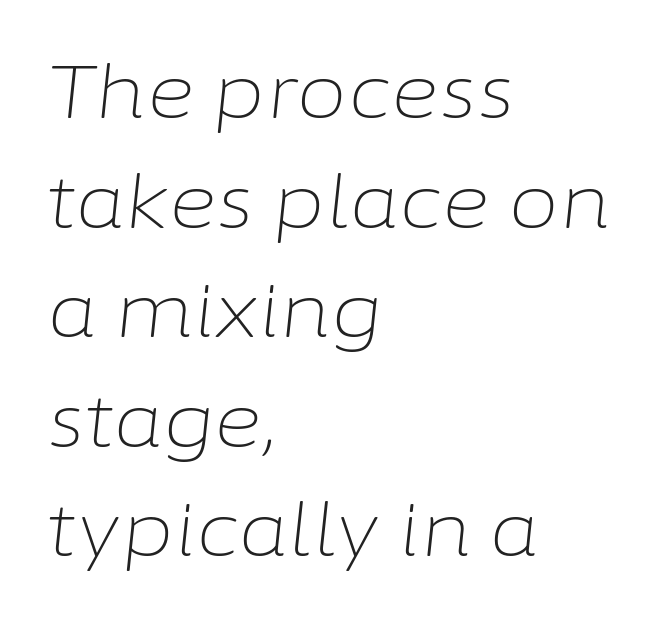
Here the designer chose a conventional face with non-uniform glyph widths. The face used here is rendered with its standard letterfit. Just letters on the line, the space beneath them empty. The face looks like a standard text weight, possibly lighter. The whole block is typeset with a tilt.
